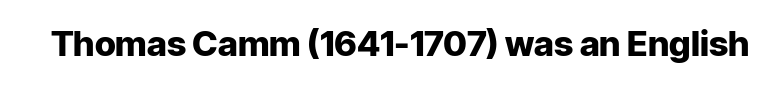
On the weight axis this lands at bold, roughly 700. A typesetter would call this proportional, since set widths differ per character. Spacing between characters is what you'd get straight out of the box. When letters stand straight like this, we call the style roman or upright. The gap between lines stays unmarked.
